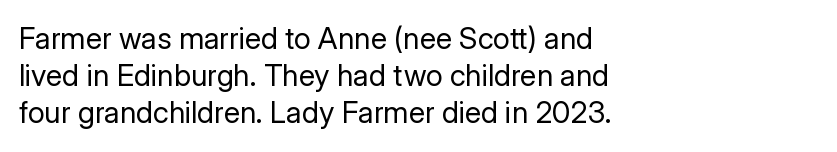
Q: Is the text bold? A: No.
Q: Is the text italic (slanted)? A: No, it is upright.
Q: Is the typeface a serif or a sans-serif typeface? A: Sans-serif.
Q: Is the text underlined? A: No.
Q: How is the paragraph aligned? A: Left-aligned.
Q: Is the spacing between letters normal or unusually wide? A: Normal.
Q: Width (condensed, normal, or wide)? A: Normal.
Q: Stroke contrast? A: Low.
Q: x-height? A: Medium.
Q: Monospaced? A: No.
